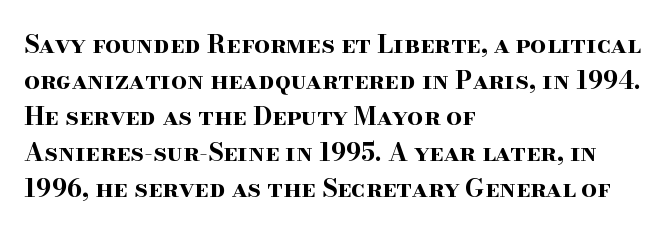
{"italic": "no", "bold": "yes", "underline": "no", "align": "left", "line_spacing": "normal", "line_spacing_ratio": 1.44, "letter_spacing": "normal", "letter_spacing_em": 0.0, "glyph_px": 25}
